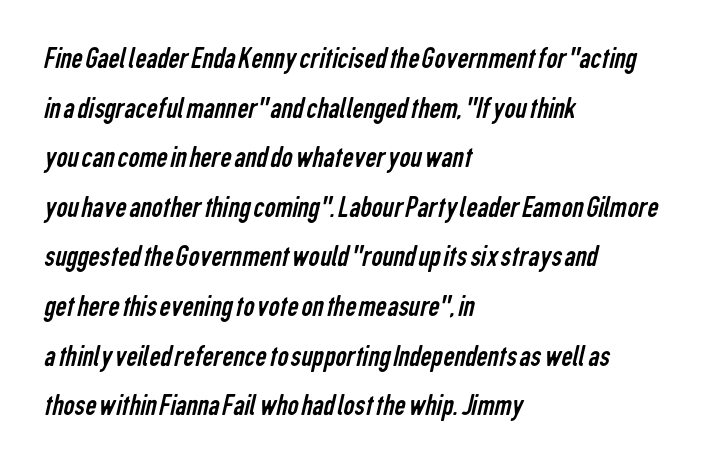
Q: Is the text bold? A: No.
Q: Is the typeface a serif or a sans-serif typeface? A: Sans-serif.
Q: Is the text underlined? A: No.
Q: How is the paragraph aligned? A: Left-aligned.
Q: Is the spacing between letters normal or unusually wide? A: Normal.
Q: Is the spacing between lines tight, normal or loose? A: Normal.
Q: Width (condensed, normal, or wide)? A: Condensed.
Q: Stroke contrast? A: Low.
Q: x-height? A: Medium.
Q: Monospaced? A: No.
